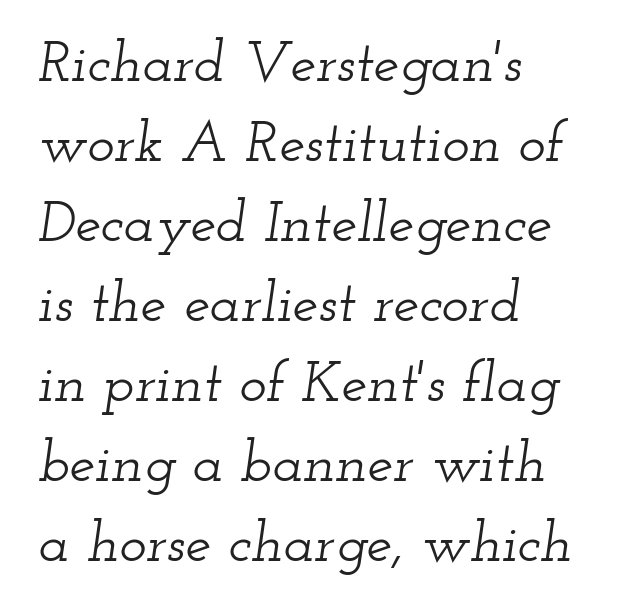
Compared with ordinary roman type, these characters are visibly tilted. Words float on clear page, feet unadorned. The typeface chosen for these lines features serifs. Line starts are locked; line ends wander.
